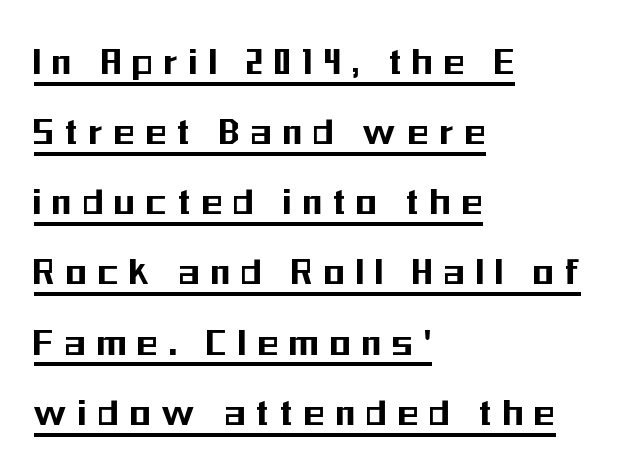
The image shows 42 px condensed sans-serif type, upright; set left-aligned, normal line spacing (1.67x), unusually wide letter spacing (+0.28 em), underlined; medium stroke contrast and a medium x-height.
